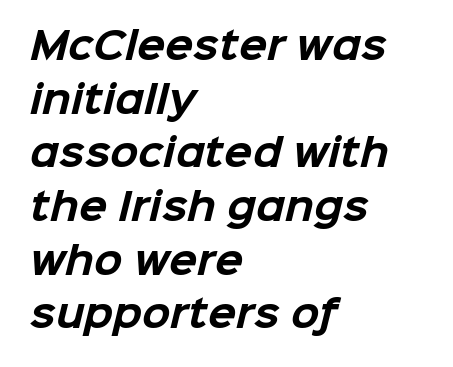
Q: Is the text bold? A: Yes.
Q: Is the typeface a serif or a sans-serif typeface? A: Sans-serif.
Q: Is the text underlined? A: No.
Q: How is the paragraph aligned? A: Left-aligned.
Q: Is the spacing between letters normal or unusually wide? A: Normal.
Q: Is the spacing between lines tight, normal or loose? A: Normal.
Q: Width (condensed, normal, or wide)? A: Normal.
Q: Stroke contrast? A: Low.
Q: x-height? A: Medium.
Q: Monospaced? A: No.
